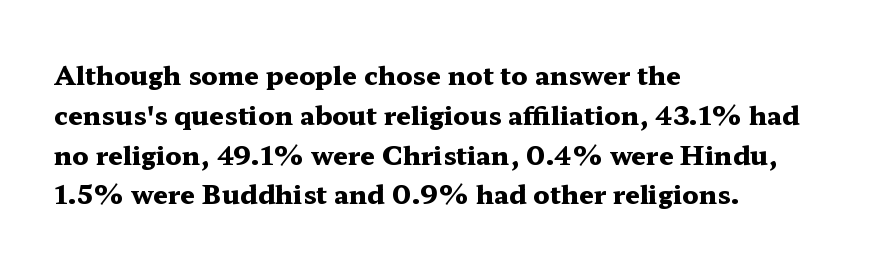
Q: Is the text bold? A: Yes.
Q: Is the text italic (slanted)? A: No, it is upright.
Q: Is the text underlined? A: No.
Q: How is the paragraph aligned? A: Left-aligned.
Q: Is the spacing between letters normal or unusually wide? A: Normal.
Q: Is the spacing between lines tight, normal or loose? A: Normal.
